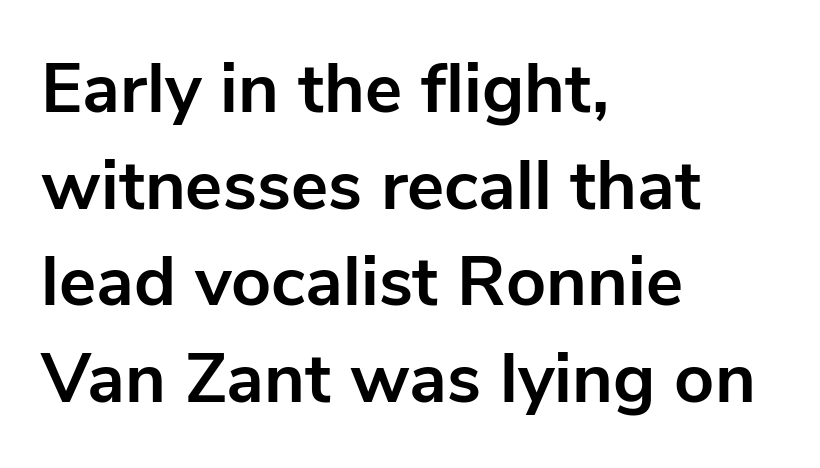
The image shows 70 px bold sans-serif type, upright; set left-aligned, normal line spacing (1.38x), normal letter spacing, not underlined; low stroke contrast and a medium x-height.
